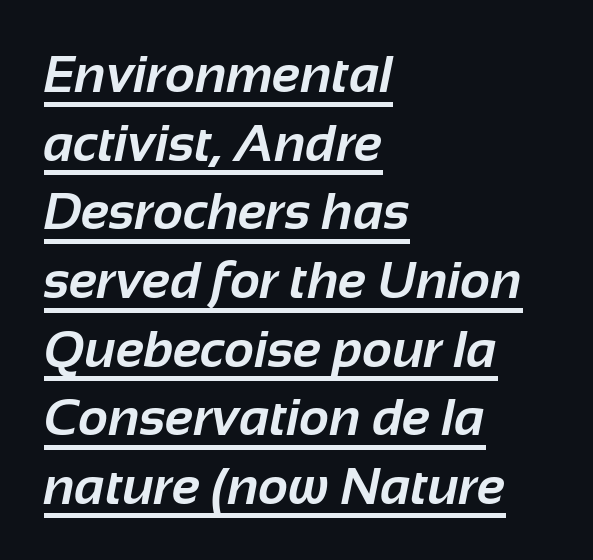
The image shows 52 px bold sans-serif type; set left-aligned, normal line spacing (1.32x), normal letter spacing, underlined; low stroke contrast and a medium x-height.
